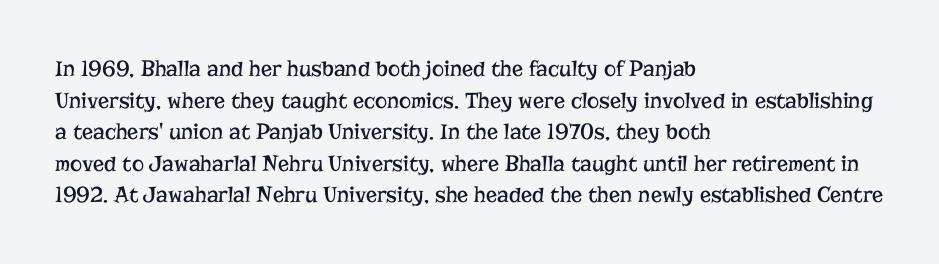
Q: Is the text bold? A: No.
Q: Is the text italic (slanted)? A: No, it is upright.
Q: Is the text underlined? A: No.
Q: How is the paragraph aligned? A: Left-aligned.
Q: Is the spacing between letters normal or unusually wide? A: Normal.
Q: Is the spacing between lines tight, normal or loose? A: Normal.
